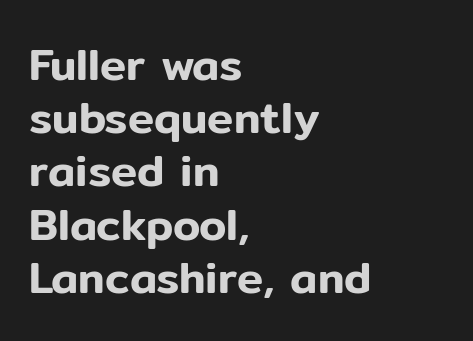
Just letters on the line, the space beneath them empty. The face used here is proportionally spaced, like ordinary book or web type. Tall strokes in this sample are plumb rather than angled. Tracking value appears to be zero — textbook default spacing. Note: no serifs on the glyphs.
